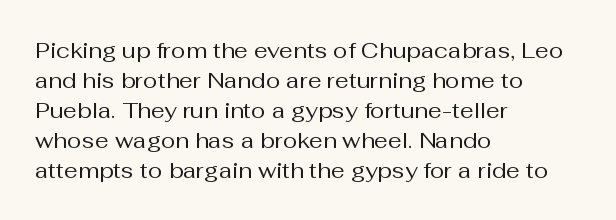
{"italic": "no", "bold": "no", "underline": "no", "align": "left", "line_spacing": "normal", "line_spacing_ratio": 1.36, "letter_spacing": "normal", "letter_spacing_em": 0.0, "glyph_px": 22}
